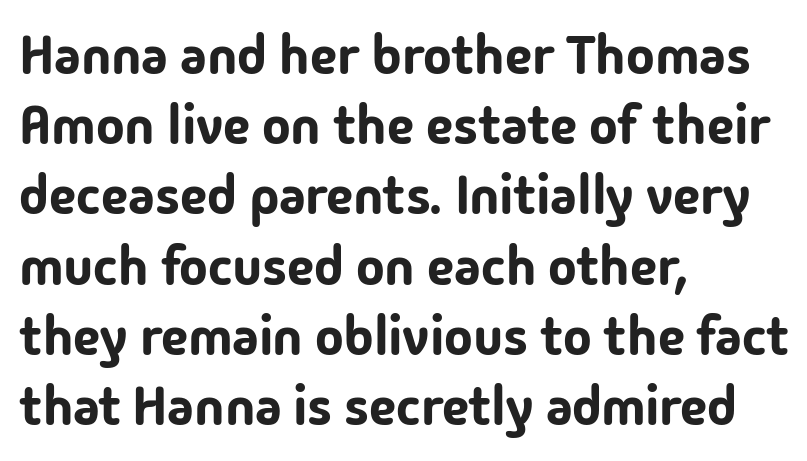
Q: Is the text italic (slanted)? A: No, it is upright.
Q: Is the typeface a serif or a sans-serif typeface? A: Sans-serif.
Q: Is the text underlined? A: No.
Q: How is the paragraph aligned? A: Left-aligned.
Q: Is the spacing between letters normal or unusually wide? A: Normal.
Q: Is the spacing between lines tight, normal or loose? A: Normal.
Q: Width (condensed, normal, or wide)? A: Normal.
Q: Stroke contrast? A: Low.
Q: x-height? A: Medium.
Q: Monospaced? A: No.
